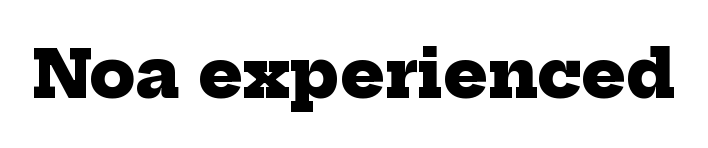
Q: Is the text bold? A: Yes.
Q: Is the typeface a serif or a sans-serif typeface? A: Serif.
Q: Is the text underlined? A: No.
Q: Is the spacing between letters normal or unusually wide? A: Normal.
Q: Width (condensed, normal, or wide)? A: Normal.
Q: Stroke contrast? A: Low.
Q: x-height? A: Medium.
Q: Monospaced? A: No.
